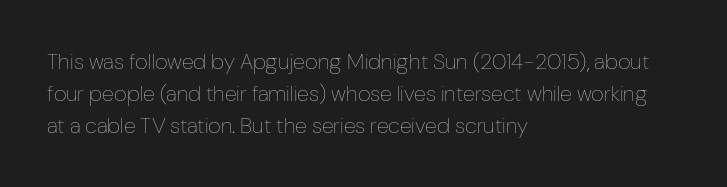
The image shows 22 px text type, upright; set left-aligned, normal line spacing (1.45x), normal letter spacing, not underlined.
